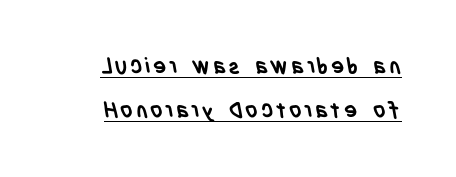
{"bold": "yes", "underline": "yes", "line_spacing": "loose", "line_spacing_ratio": 2.0, "glyph_px": 22}
